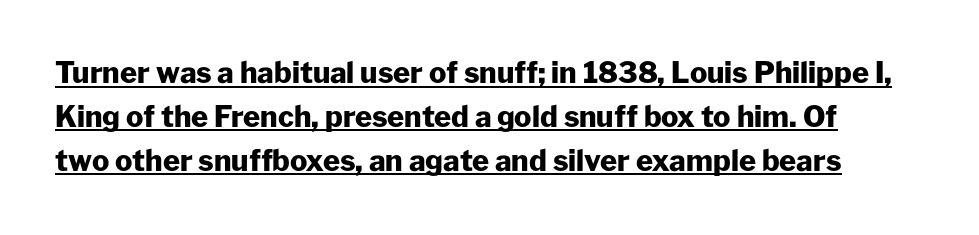
Q: Is the text bold? A: Yes.
Q: Is the text italic (slanted)? A: No, it is upright.
Q: Is the typeface a serif or a sans-serif typeface? A: Sans-serif.
Q: Is the text underlined? A: Yes.
Q: How is the paragraph aligned? A: Left-aligned.
Q: Is the spacing between letters normal or unusually wide? A: Normal.
Q: Is the spacing between lines tight, normal or loose? A: Normal.
Q: Width (condensed, normal, or wide)? A: Normal.
Q: Stroke contrast? A: Low.
Q: x-height? A: Medium.
Q: Monospaced? A: No.
